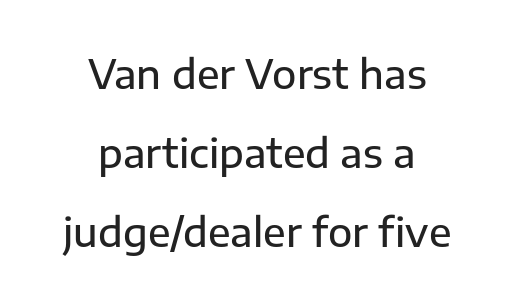
{"serif": "no", "italic": "no", "width": "normal", "stroke_contrast": "low", "x_height": "medium", "monospaced": "no", "underline": "no", "align": "center", "line_spacing": "loose", "line_spacing_ratio": 1.97, "letter_spacing": "normal", "letter_spacing_em": 0.0, "glyph_px": 40}
